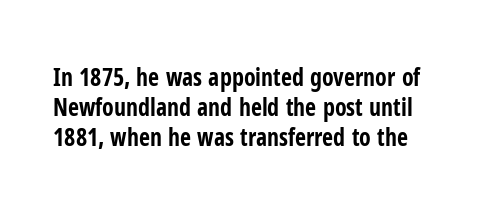
The baseline area is clear. The characters look thick and weighty, a clear bold. Inter-character spacing is left at the font's built-in metrics. A roman cut, with each character standing at attention. Vertically, the passage feels balanced, rows spaced as you'd expect.
